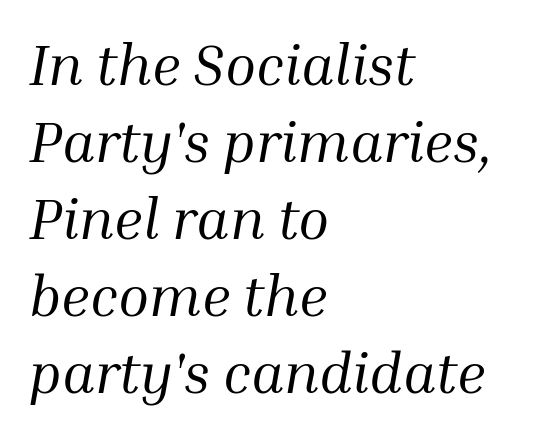
The image shows 57 px regular-weight serif type, italic (leaning right); set left-aligned, normal line spacing (1.35x), normal letter spacing, not underlined; medium stroke contrast and a medium x-height.
